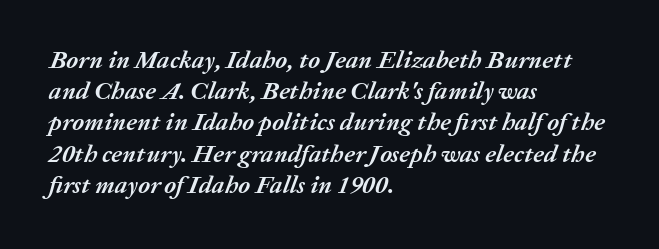
The image shows 25 px bold type, italic (leaning right); set left-aligned, normal line spacing (1.25x), normal letter spacing, not underlined.
